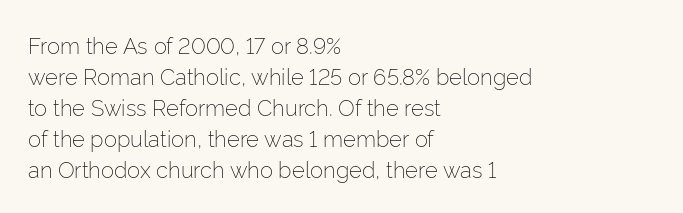
Q: Is the text bold? A: No.
Q: Is the text italic (slanted)? A: No, it is upright.
Q: Is the text underlined? A: No.
Q: How is the paragraph aligned? A: Left-aligned.
Q: Is the spacing between letters normal or unusually wide? A: Normal.
Q: Is the spacing between lines tight, normal or loose? A: Normal.
